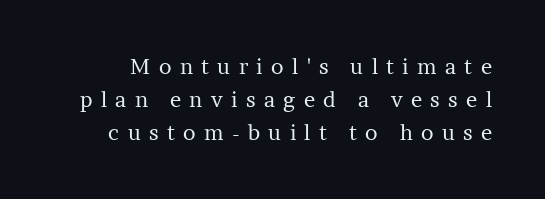
Just letters on the line, the space beneath them empty. Designer's note — italics off, roman on. The rows are spaced the way most documents space them. Compared with typical body copy, the letter spacing here is much looser. Weight: regular or lighter.
